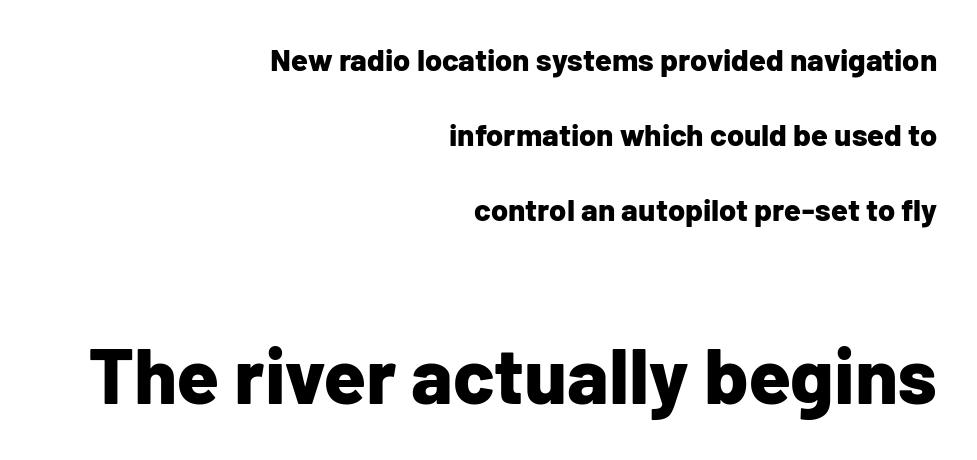
Q: Is the text bold? A: Yes.
Q: Is the text italic (slanted)? A: No, it is upright.
Q: Is the typeface a serif or a sans-serif typeface? A: Sans-serif.
Q: Is the text underlined? A: No.
Q: How is the paragraph aligned? A: Right-aligned.
Q: Is the spacing between letters normal or unusually wide? A: Normal.
Q: Is the spacing between lines tight, normal or loose? A: Loose.
Q: Which block of text is set in a larger size, the first (top) or the second (bottom)? A: The second (bottom) one.
Q: Width (condensed, normal, or wide)? A: Normal.
Q: Stroke contrast? A: Low.
Q: x-height? A: Medium.
Q: Monospaced? A: No.
